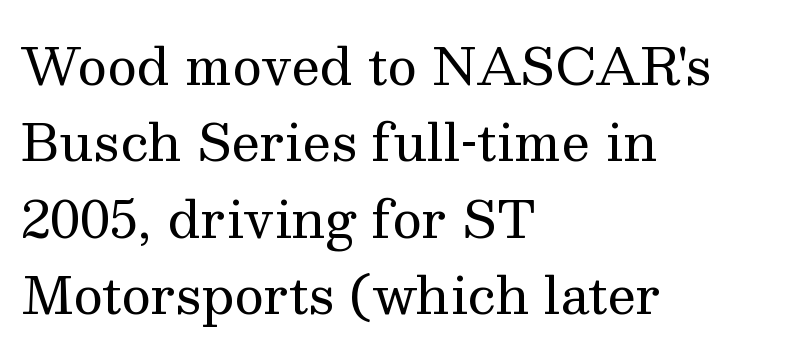
The image shows 51 px regular-weight serif type, upright; set left-aligned, normal line spacing (1.5x), normal letter spacing, not underlined; medium stroke contrast and a medium x-height.
